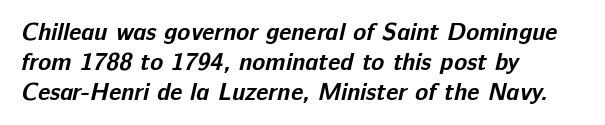
The image shows 24 px bold type; set left-aligned, normal line spacing (1.25x), normal letter spacing, not underlined.
